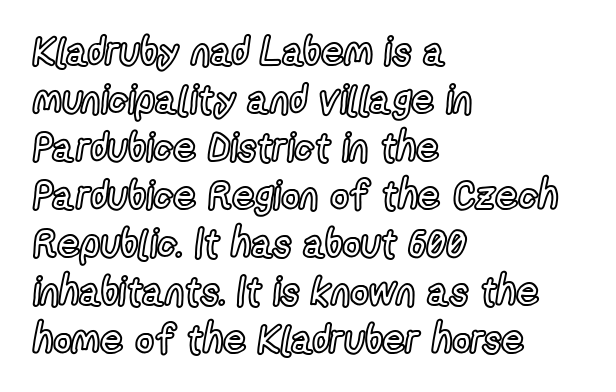
Q: Is the text italic (slanted)? A: Yes.
Q: Is the text underlined? A: No.
Q: How is the paragraph aligned? A: Left-aligned.
Q: Is the spacing between letters normal or unusually wide? A: Normal.
Q: Width (condensed, normal, or wide)? A: Condensed.
Q: x-height? A: Medium.
Q: Monospaced? A: No.
